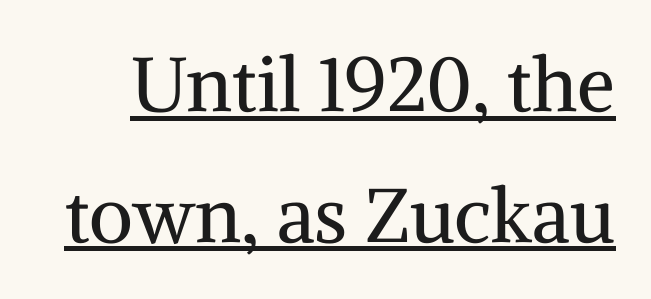
{"serif": "yes", "italic": "no", "bold": "no", "weight": "regular", "width": "normal", "stroke_contrast": "medium", "x_height": "medium", "monospaced": "no", "underline": "yes", "line_spacing_ratio": 1.72, "letter_spacing": "normal", "letter_spacing_em": 0.0, "glyph_px": 76}
